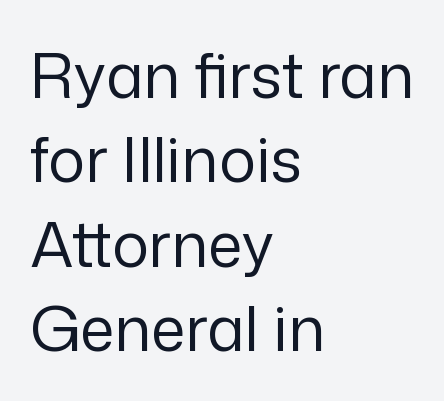
Observe the absence of serifs on each vertical stroke in this sample. Ink coverage per letter is moderate at most. Is this a fixed-width face? No — the glyphs have proportional, varying widths. Where is the straight margin? On the left. A normal amount of white space separates one row of letters from the next.
